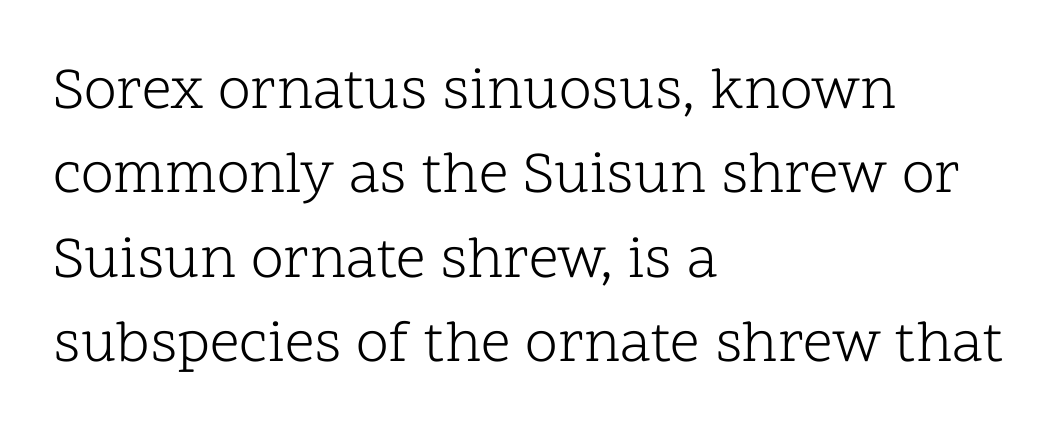
Q: Is the text bold? A: No.
Q: Is the text italic (slanted)? A: No, it is upright.
Q: Is the typeface a serif or a sans-serif typeface? A: Serif.
Q: Is the text underlined? A: No.
Q: How is the paragraph aligned? A: Left-aligned.
Q: Is the spacing between letters normal or unusually wide? A: Normal.
Q: Is the spacing between lines tight, normal or loose? A: Normal.
Q: Width (condensed, normal, or wide)? A: Normal.
Q: Stroke contrast? A: Low.
Q: x-height? A: Medium.
Q: Monospaced? A: No.
